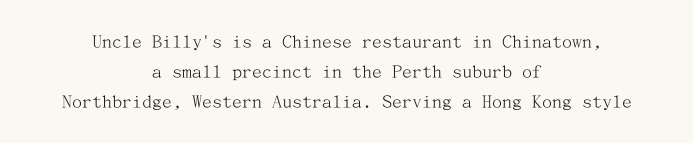
{"italic": "no", "bold": "no", "underline": "no", "align": "center", "line_spacing": "normal", "line_spacing_ratio": 1.51, "letter_spacing": "normal", "letter_spacing_em": 0.0, "glyph_px": 20}
